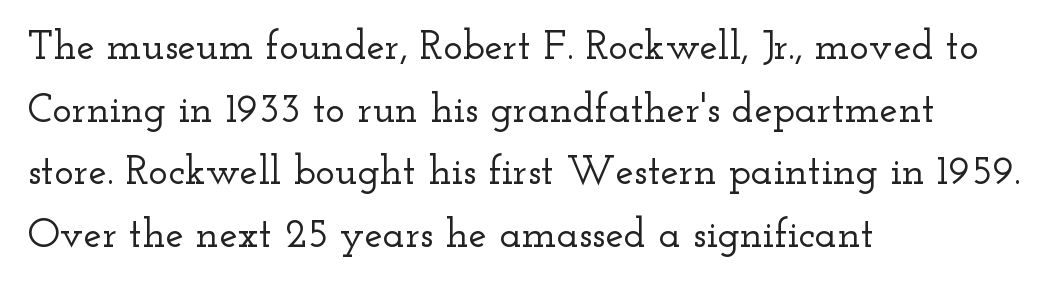
{"serif": "yes", "italic": "no", "width": "wide", "stroke_contrast": "low", "x_height": "small", "monospaced": "no", "underline": "no", "align": "left", "line_spacing": "normal", "line_spacing_ratio": 1.53, "letter_spacing": "normal", "letter_spacing_em": 0.0, "glyph_px": 41}
